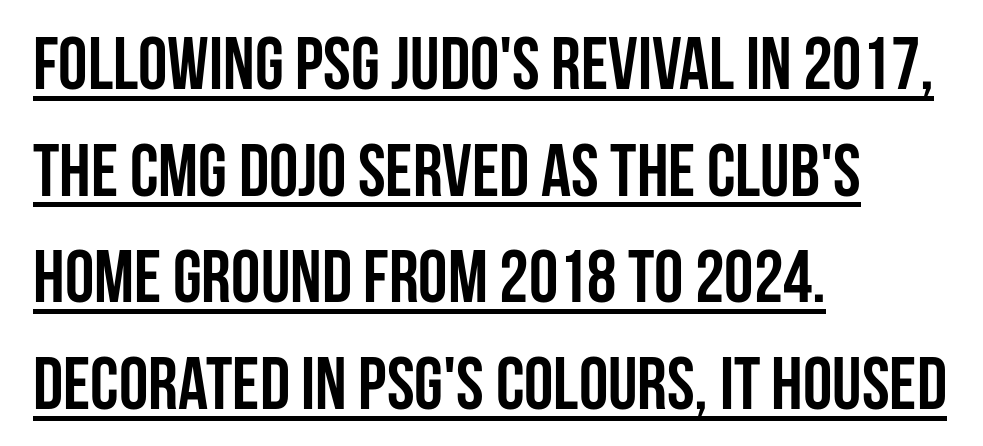
Q: Is the text bold? A: Yes.
Q: Is the text italic (slanted)? A: No, it is upright.
Q: Is the typeface a serif or a sans-serif typeface? A: Sans-serif.
Q: Is the text underlined? A: Yes.
Q: How is the paragraph aligned? A: Left-aligned.
Q: Is the spacing between letters normal or unusually wide? A: Normal.
Q: Is the spacing between lines tight, normal or loose? A: Normal.
Q: Width (condensed, normal, or wide)? A: Condensed.
Q: Stroke contrast? A: Low.
Q: x-height? A: Large.
Q: Monospaced? A: No.
